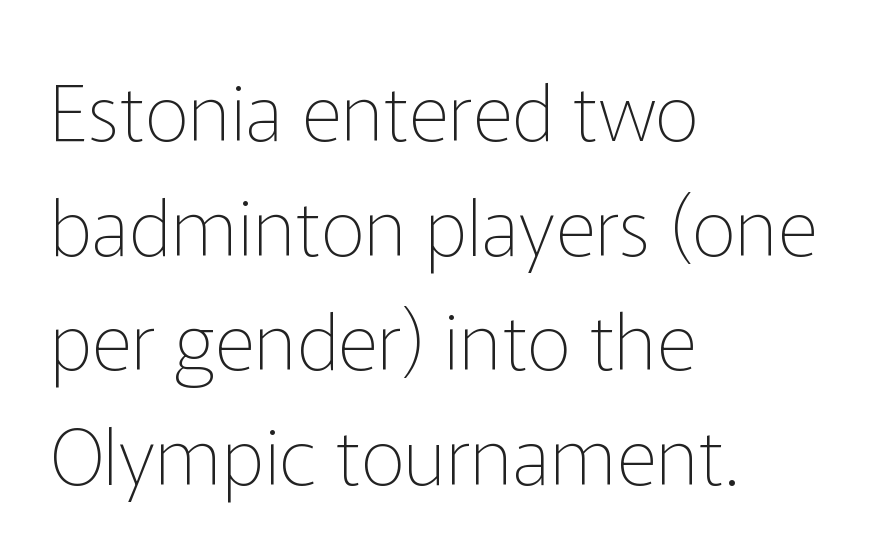
{"serif": "no", "italic": "no", "bold": "no", "weight": "thin", "width": "normal", "stroke_contrast": "low", "x_height": "medium", "monospaced": "no", "underline": "no", "align": "left", "line_spacing": "normal", "line_spacing_ratio": 1.47, "letter_spacing": "normal", "letter_spacing_em": 0.0, "glyph_px": 78}
